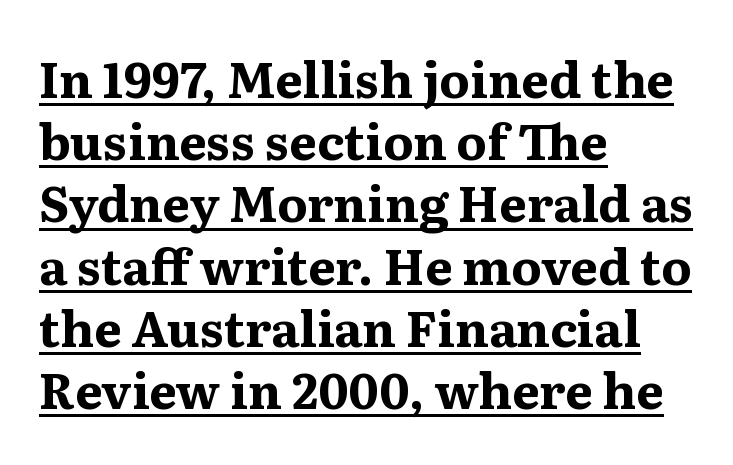
It's the straight-up-and-down kind of type. Proportional: the letters do not fall into vertical columns. Short note: letters normally spaced. The text block is weighted toward the left margin, trailing off unevenly rightward. Interline gaps are of average width in this sample. The rendering shows small feet on the letterforms — a serif design.
